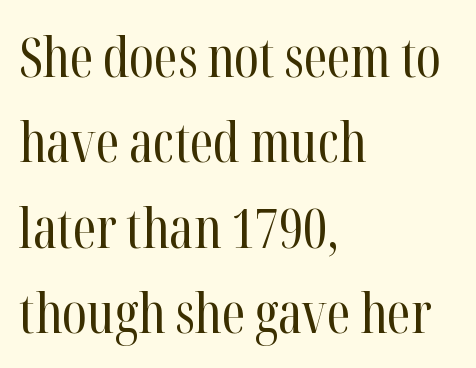
Q: Is the text bold? A: No.
Q: Is the text italic (slanted)? A: No, it is upright.
Q: Is the typeface a serif or a sans-serif typeface? A: Serif.
Q: Is the text underlined? A: No.
Q: How is the paragraph aligned? A: Left-aligned.
Q: Is the spacing between letters normal or unusually wide? A: Normal.
Q: Is the spacing between lines tight, normal or loose? A: Normal.
Q: Width (condensed, normal, or wide)? A: Condensed.
Q: Stroke contrast? A: High.
Q: x-height? A: Medium.
Q: Monospaced? A: No.
